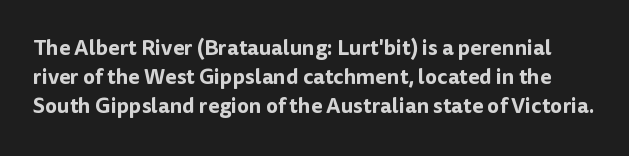
Tracking here is standard; glyphs follow each other at the usual distance. Only glyphs here, with clear space below each row. Regarding leading, the lines here are spaced in the standard way. The type sits square on the baseline with zero lean.
